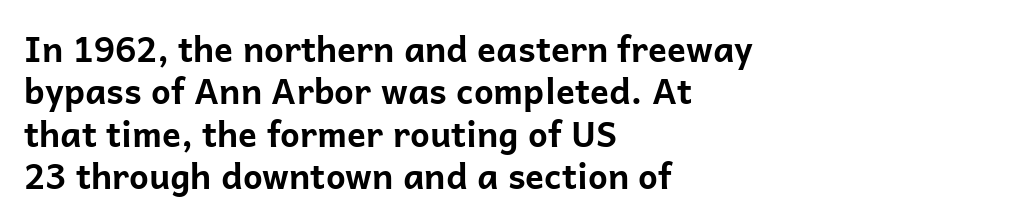
{"serif": "no", "italic": "no", "bold": "yes", "weight": "bold", "width": "normal", "stroke_contrast": "low", "x_height": "medium", "monospaced": "no", "underline": "no", "align": "left", "line_spacing_ratio": 1.21, "letter_spacing": "normal", "letter_spacing_em": 0.0, "glyph_px": 35}
